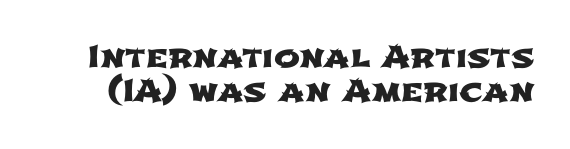
{"serif": "no", "width": "wide", "stroke_contrast": "low", "x_height": "medium", "monospaced": "no", "underline": "no", "line_spacing": "tight", "line_spacing_ratio": 1.11, "letter_spacing": "normal", "letter_spacing_em": 0.0, "glyph_px": 31}
